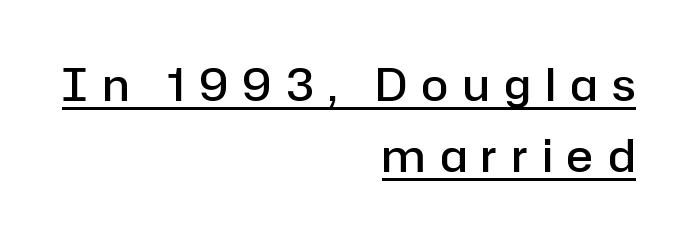
Q: Is the text bold? A: Semi-bold.
Q: Is the text italic (slanted)? A: No, it is upright.
Q: Is the typeface a serif or a sans-serif typeface? A: Sans-serif.
Q: Is the text underlined? A: Yes.
Q: How is the paragraph aligned? A: Right-aligned.
Q: Is the spacing between letters normal or unusually wide? A: Unusually wide.
Q: Is the spacing between lines tight, normal or loose? A: Normal.
Q: Width (condensed, normal, or wide)? A: Normal.
Q: Stroke contrast? A: Low.
Q: x-height? A: Medium.
Q: Monospaced? A: No.
